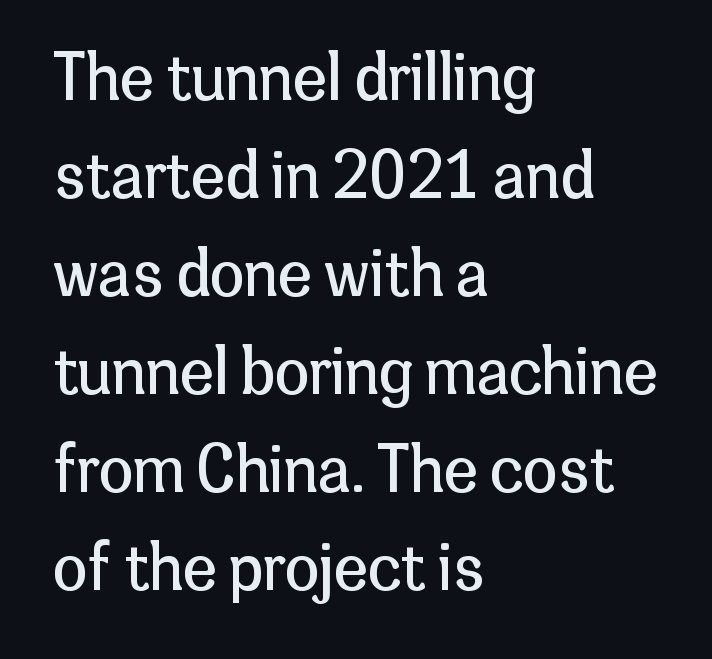
The image shows 62 px regular-weight sans-serif type, upright; set left-aligned, normal line spacing (1.58x), normal letter spacing, not underlined; low stroke contrast and a medium x-height.
